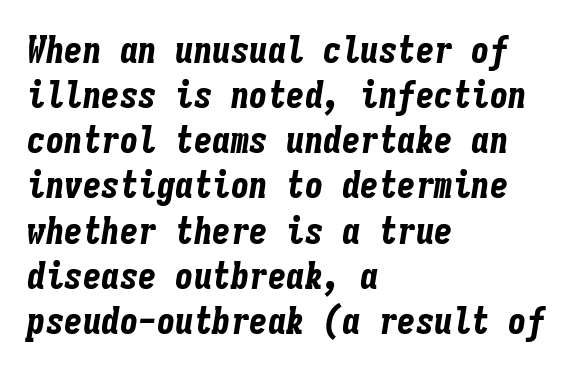
Q: Is the text bold? A: Yes.
Q: Is the text italic (slanted)? A: Yes, it leans right by about 9 degrees.
Q: Is the text underlined? A: No.
Q: How is the paragraph aligned? A: Left-aligned.
Q: Is the spacing between letters normal or unusually wide? A: Normal.
Q: Width (condensed, normal, or wide)? A: Condensed.
Q: Stroke contrast? A: Low.
Q: x-height? A: Medium.
Q: Monospaced? A: Yes.
